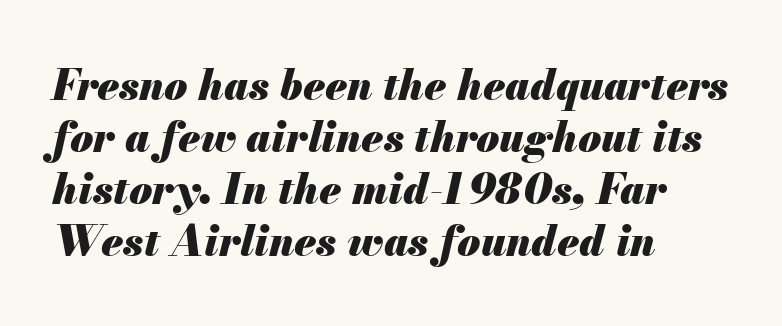
Words appear dense and cohesive because spacing is normal. The foot of each line stays bare and open. Weight: bold. A typesetter would call this proportional, since set widths differ per character. These lines are set flush left with a ragged right edge.
